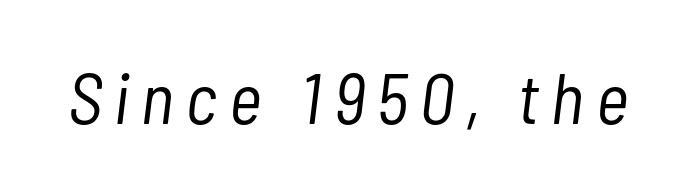
{"italic": "yes", "lean": "right", "slant_degrees": 7, "bold": "no", "weight": "light", "width": "condensed", "stroke_contrast": "low", "x_height": "medium", "monospaced": "no", "underline": "no", "glyph_px": 71}
